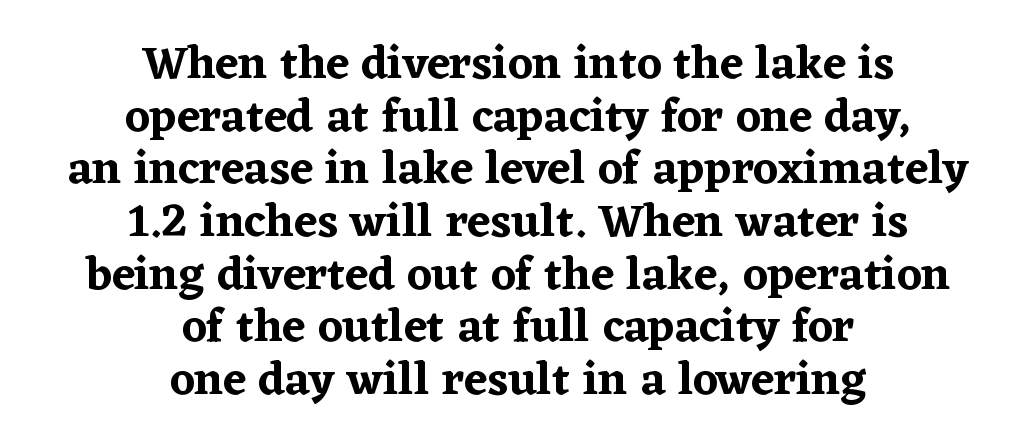
{"serif": "yes", "italic": "no", "width": "normal", "stroke_contrast": "low", "x_height": "medium", "monospaced": "no", "underline": "no", "align": "center", "line_spacing": "tight", "line_spacing_ratio": 1.12, "letter_spacing": "normal", "letter_spacing_em": 0.0, "glyph_px": 47}
